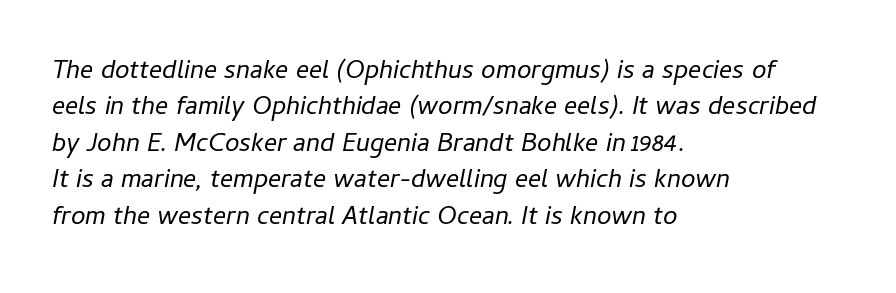
The image shows 26 px text type, italic (leaning right); set left-aligned, normal line spacing (1.4x), normal letter spacing, not underlined.
